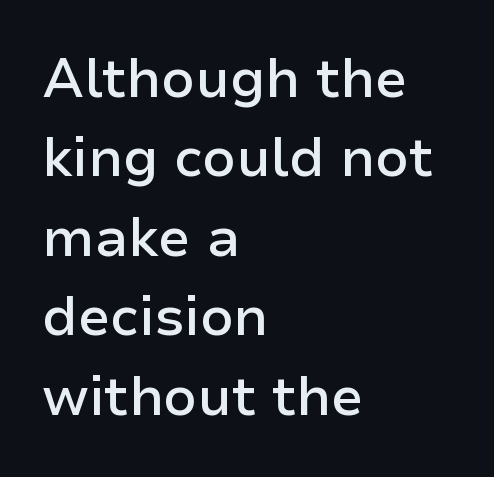
The glyphs are unaccompanied by any horizontal stroke below them. This sample has the flowing, uneven cadence of proportional lettering. Caption: semibold face, moderately heavy strokes. Quick note: interline space is typical. Grotesque or geometric, the face here clearly has no serifs.
